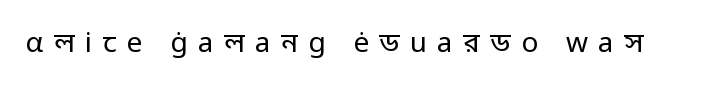
The image shows 28 px regular-weight sans-serif type, upright; set unusually wide letter spacing (+0.37 em), not underlined; low stroke contrast and a medium x-height.
